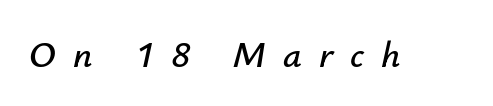
You could not count columns in this text — the font is proportionally spaced. Check the space under the baseline: it is left empty. Slant detected: the letters are inclined. Characters follow at a spacing far wider than the type designer built in.
